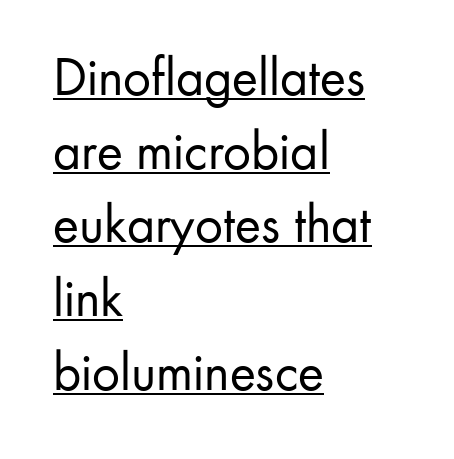
Every word sits above its own underline. Is this a fixed-width face? No — the glyphs have proportional, varying widths. Compared with typical paragraphs, the rows here are spaced about the same. Layout note: lines flush left.
